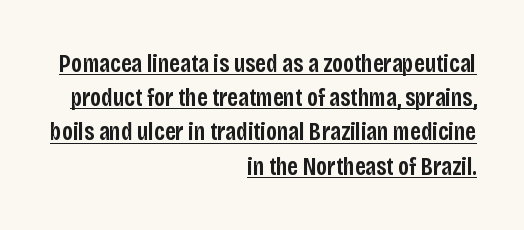
The image shows 25 px text type, upright; set right-aligned, normal line spacing (1.37x), normal letter spacing, underlined.
